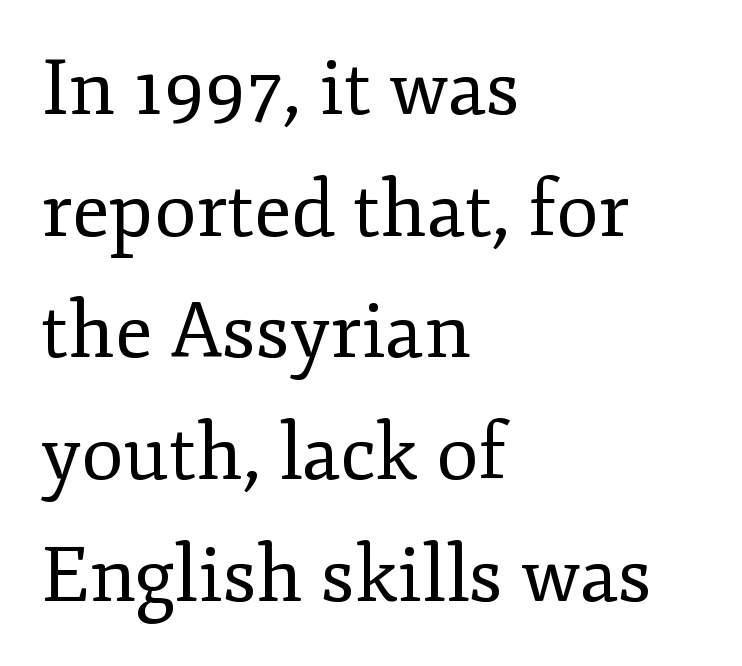
{"serif": "yes", "italic": "no", "bold": "no", "weight": "regular", "width": "normal", "stroke_contrast": "low", "x_height": "small", "monospaced": "no", "underline": "no", "align": "left", "line_spacing": "normal", "line_spacing_ratio": 1.58, "letter_spacing": "normal", "letter_spacing_em": 0.0, "glyph_px": 77}
